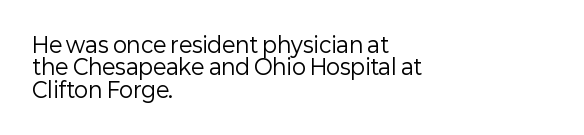
Where is the straight margin? On the left. Upright lettering throughout. The space beneath each line is pristine and unruled. The lines are packed closely together with very little leading.
